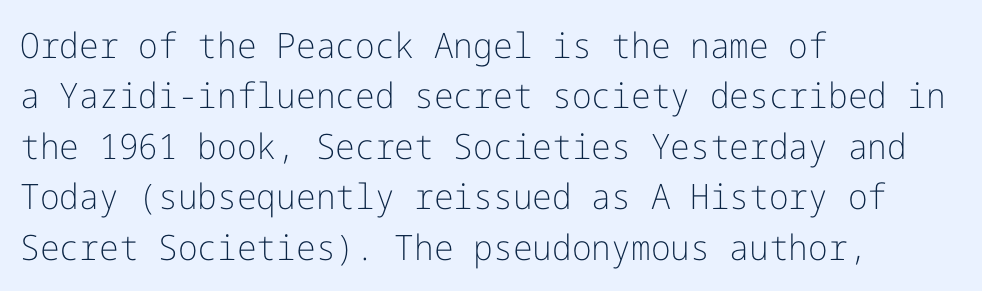
How are the letters spaced? Ordinarily, with no added tracking. This is the regular roman posture of the typeface. The typesetter chose a ragged-right arrangement here. Examine the stroke ends and you'll find no serifs.
